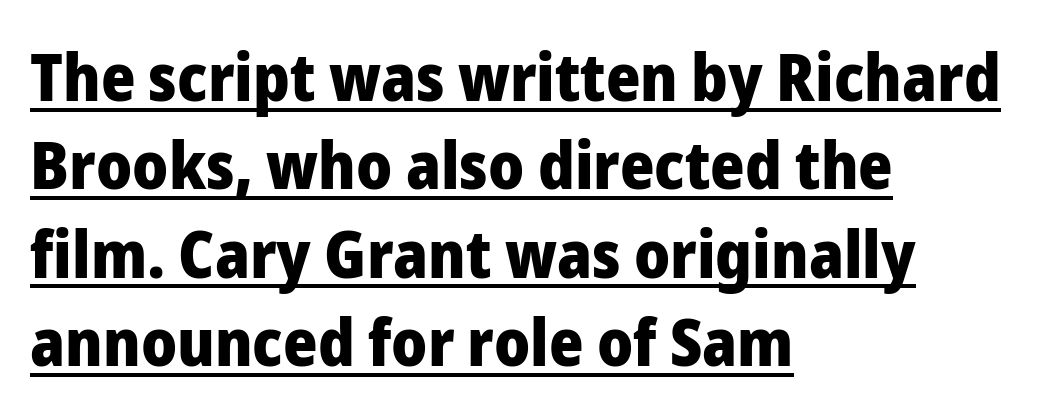
The image shows 66 px heavy sans-serif type, upright; set left-aligned, normal line spacing (1.34x), normal letter spacing, underlined; low stroke contrast and a medium x-height.
